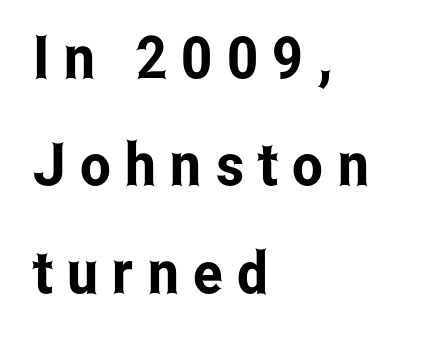
The image shows 59 px condensed sans-serif type, upright; set left-aligned, line spacing 1.82x, unusually wide letter spacing (+0.24 em), not underlined; low stroke contrast and a medium x-height.
